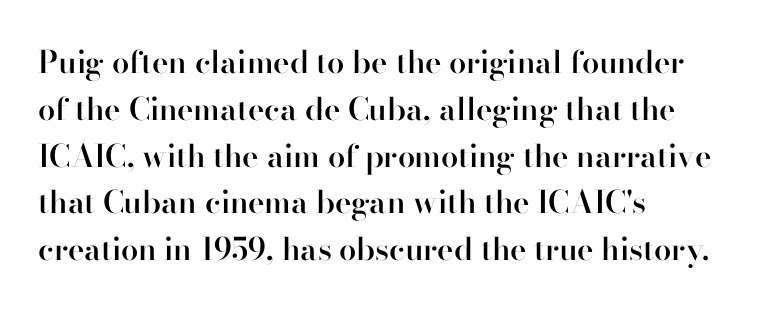
You can tell from the footed stems that serif type was used. A typesetter would call this proportional, since set widths differ per character. Leftover space on each line is placed entirely after the last word. Decoration check: the copy has no underline. The line texture is even and compact thanks to regular tracking.
